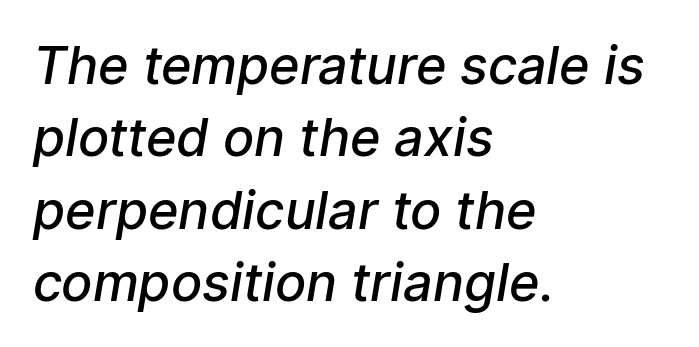
The image shows 52 px semibold sans-serif type; set left-aligned, normal line spacing (1.39x), normal letter spacing, not underlined; low stroke contrast and a medium x-height.
